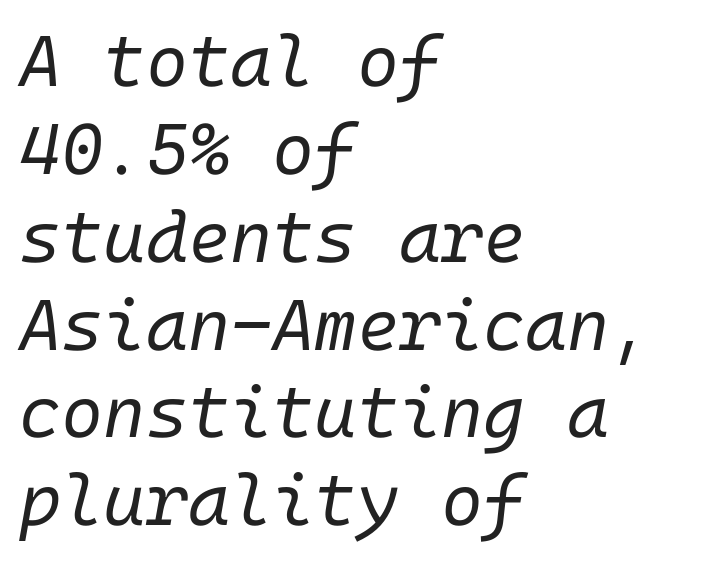
Q: Is the text bold? A: No.
Q: Is the text italic (slanted)? A: Yes, it leans right by about 10 degrees.
Q: Is the text underlined? A: No.
Q: How is the paragraph aligned? A: Left-aligned.
Q: Is the spacing between letters normal or unusually wide? A: Normal.
Q: Width (condensed, normal, or wide)? A: Normal.
Q: Stroke contrast? A: Low.
Q: x-height? A: Medium.
